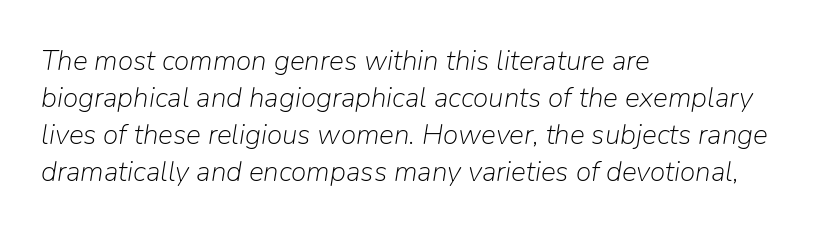
The image shows 28 px light type, italic (leaning right); set left-aligned, normal line spacing (1.32x), normal letter spacing, not underlined; low stroke contrast and a medium x-height.
